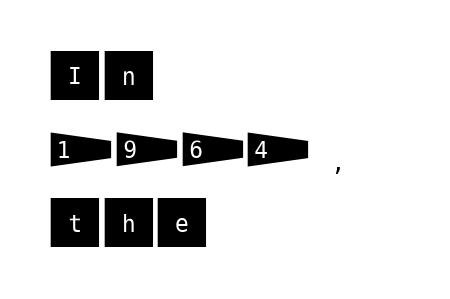
Q: Is the text italic (slanted)? A: No, it is upright.
Q: Is the typeface a serif or a sans-serif typeface? A: Sans-serif.
Q: Is the text underlined? A: No.
Q: How is the paragraph aligned? A: Left-aligned.
Q: Is the spacing between letters normal or unusually wide? A: Normal.
Q: Is the spacing between lines tight, normal or loose? A: Normal.
Q: Width (condensed, normal, or wide)? A: Normal.
Q: Stroke contrast? A: Medium.
Q: x-height? A: Large.
